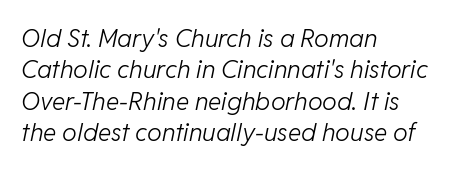
The image shows 25 px text type, italic (leaning right); set left-aligned, normal line spacing (1.26x), normal letter spacing, not underlined.
